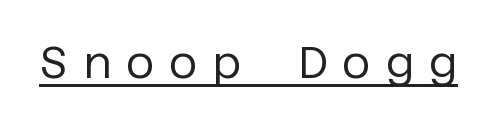
{"serif": "no", "italic": "no", "bold": "no", "weight": "regular", "width": "normal", "stroke_contrast": "low", "x_height": "large", "underline": "yes", "letter_spacing": "wide", "letter_spacing_em": 0.31, "glyph_px": 45}
